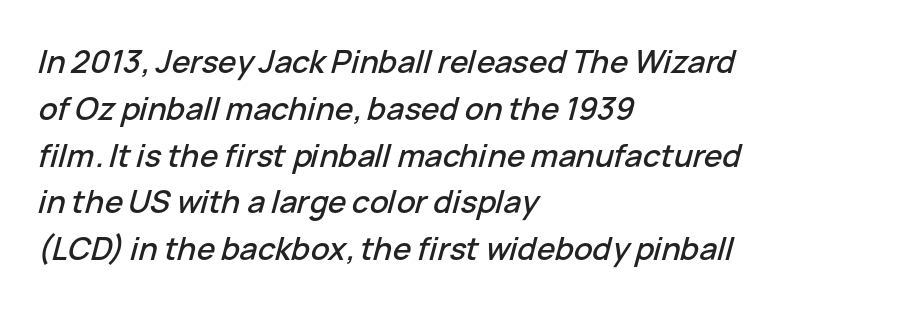
{"italic": "yes", "lean": "right", "slant_degrees": 15, "width": "normal", "stroke_contrast": "low", "x_height": "medium", "monospaced": "no", "underline": "no", "align": "left", "line_spacing": "normal", "line_spacing_ratio": 1.51, "letter_spacing": "normal", "letter_spacing_em": 0.0, "glyph_px": 31}
